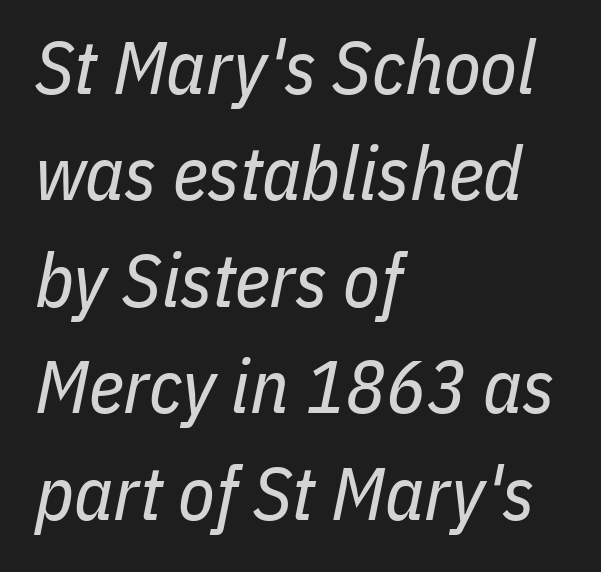
Q: Is the text bold? A: No.
Q: Is the text italic (slanted)? A: Yes, it leans right by about 11 degrees.
Q: Is the text underlined? A: No.
Q: How is the paragraph aligned? A: Left-aligned.
Q: Is the spacing between letters normal or unusually wide? A: Normal.
Q: Is the spacing between lines tight, normal or loose? A: Normal.
Q: Width (condensed, normal, or wide)? A: Condensed.
Q: Stroke contrast? A: Low.
Q: x-height? A: Medium.
Q: Monospaced? A: No.
